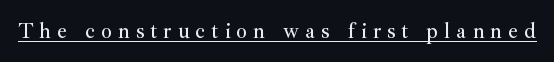
{"italic": "no", "underline": "yes", "letter_spacing": "wide", "letter_spacing_em": 0.27, "glyph_px": 22}
